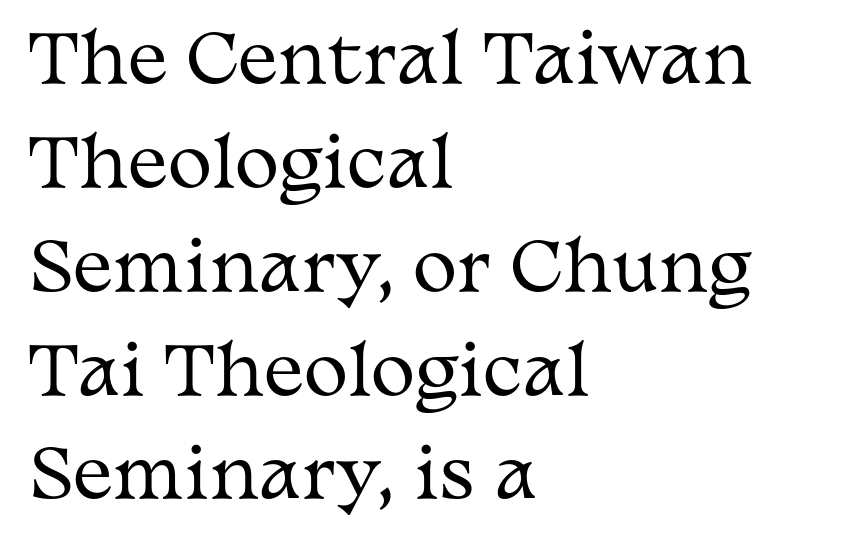
The image shows 67 px regular-weight, wide serif type, upright; set left-aligned, normal line spacing (1.55x), normal letter spacing, not underlined; medium stroke contrast and a medium x-height.
